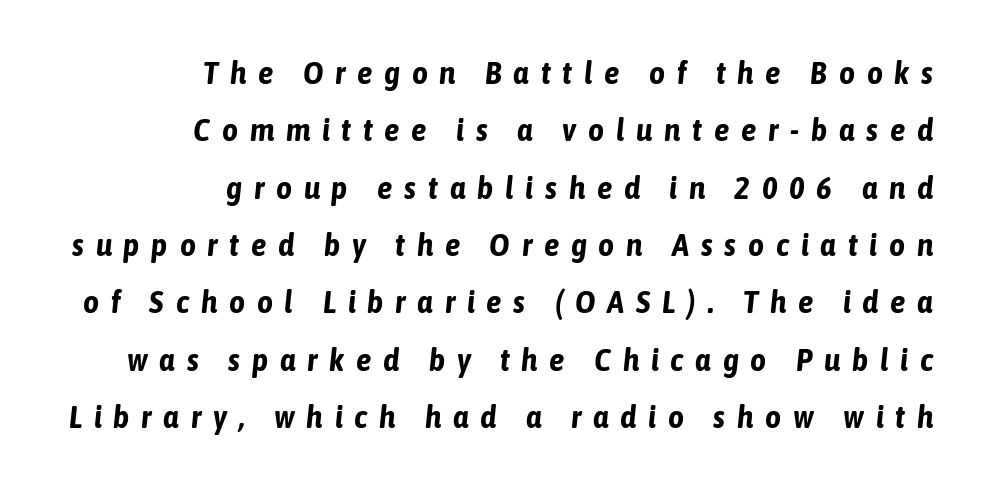
The space directly below the letters is spotless. Chunky letters — that's bold for sure. The rendering uses natural spacing where letterforms have individual widths. The passage shown leans; its letterforms are oblique.
